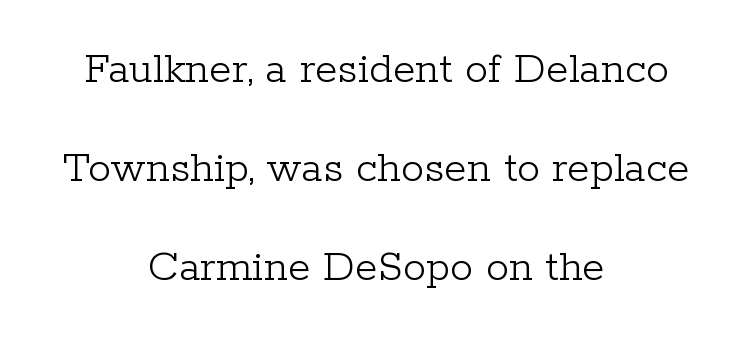
The image shows 46 px light serif type, upright; set centered, loose line spacing (2.15x), normal letter spacing, not underlined; low stroke contrast and a medium x-height.
